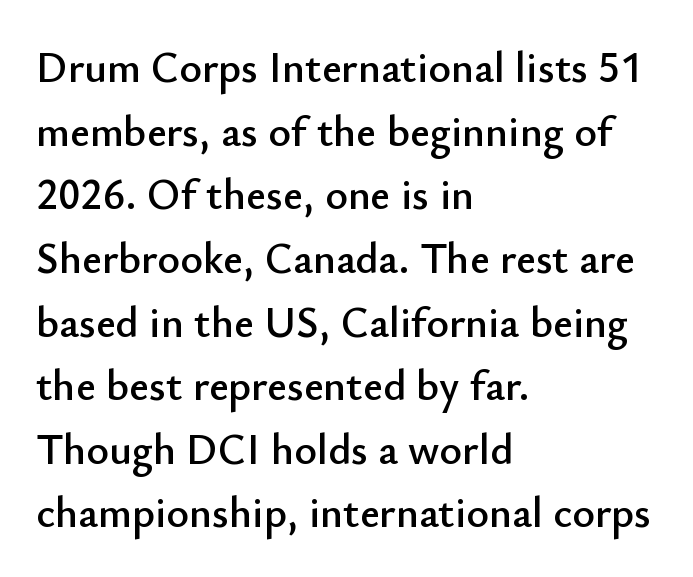
{"serif": "no", "italic": "no", "width": "normal", "stroke_contrast": "low", "x_height": "small", "monospaced": "no", "underline": "no", "align": "left", "line_spacing": "normal", "line_spacing_ratio": 1.48, "letter_spacing": "normal", "letter_spacing_em": 0.0, "glyph_px": 43}
